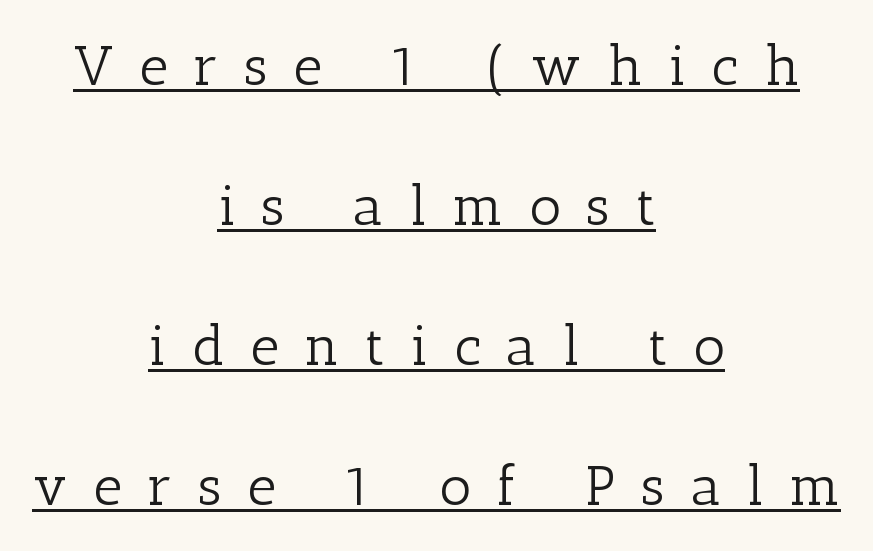
Varying glyph widths throughout — classic text-font behaviour. The block of text is sparse from top to bottom, with ample space between rows. Stroke mass is kept to a normal reading level or below. This rendering uses center alignment, leaving both contours irregular but symmetric. Examine the stroke ends and you'll spot serifs.
